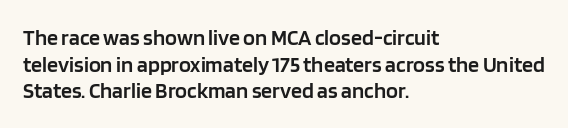
No word sits above an underline. The setting favours the left margin, as ordinary paragraphs usually do. This is the in-between weight designers call semibold or demi. This is the regular roman posture of the typeface. Observe the ordinary spacing: letters are neighbours, not strangers.
